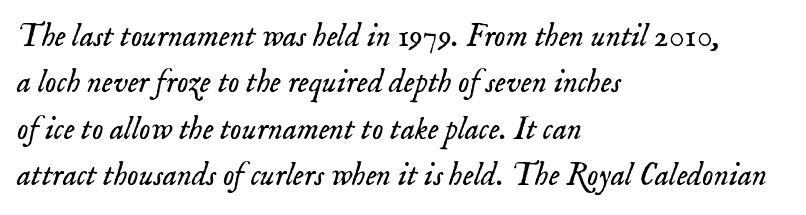
The image shows 32 px light serif type, italic (leaning right); set left-aligned, normal line spacing (1.45x), normal letter spacing, not underlined; low stroke contrast and a small x-height.
